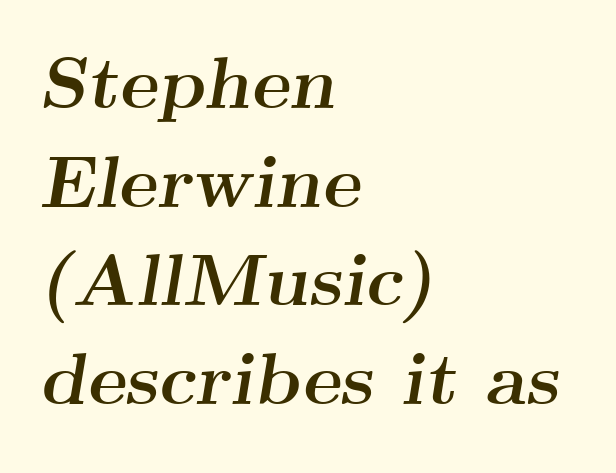
The image shows 73 px semibold, wide serif type, italic (leaning right); set left-aligned, normal line spacing (1.35x), normal letter spacing, not underlined; medium stroke contrast and a small x-height.
